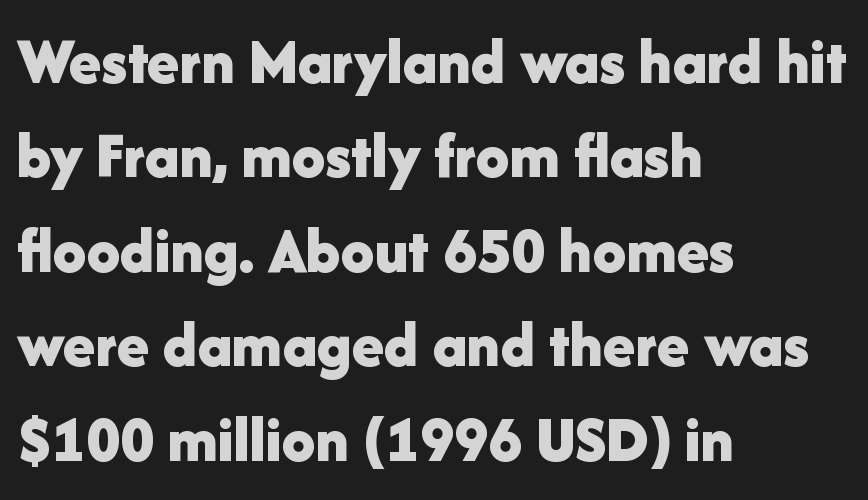
The image shows 66 px bold sans-serif type, upright; set left-aligned, normal line spacing (1.43x), normal letter spacing, not underlined; low stroke contrast and a medium x-height.
